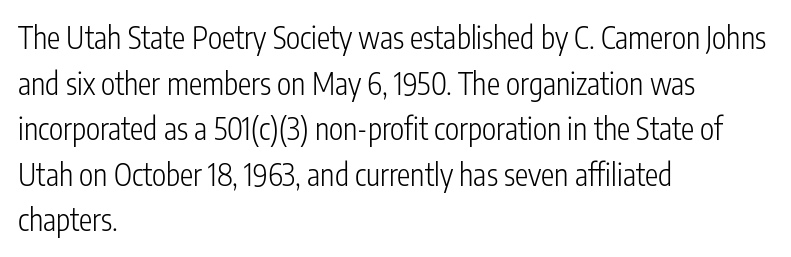
{"serif": "no", "italic": "no", "bold": "no", "weight": "light", "width": "condensed", "stroke_contrast": "low", "x_height": "medium", "monospaced": "no", "underline": "no", "align": "left", "line_spacing": "normal", "line_spacing_ratio": 1.52, "letter_spacing": "normal", "letter_spacing_em": 0.0, "glyph_px": 30}
